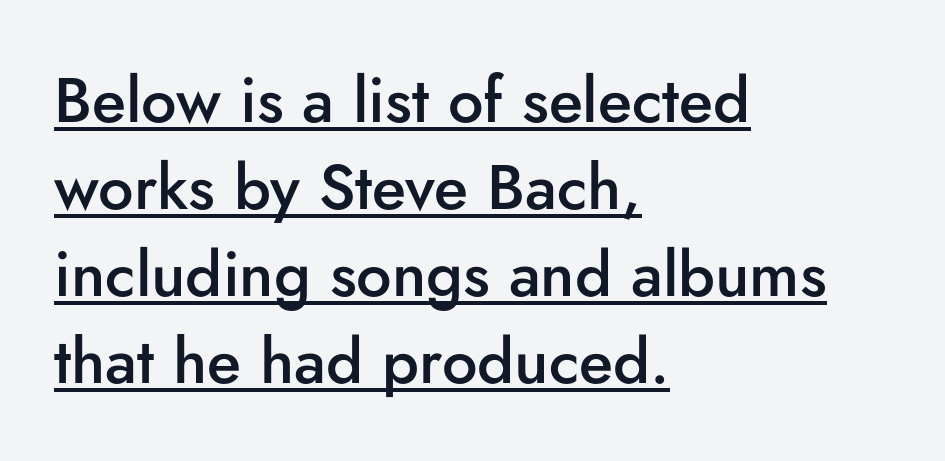
The image shows 63 px semibold sans-serif type, upright; set left-aligned, normal line spacing (1.38x), normal letter spacing, underlined; low stroke contrast and a small x-height.
